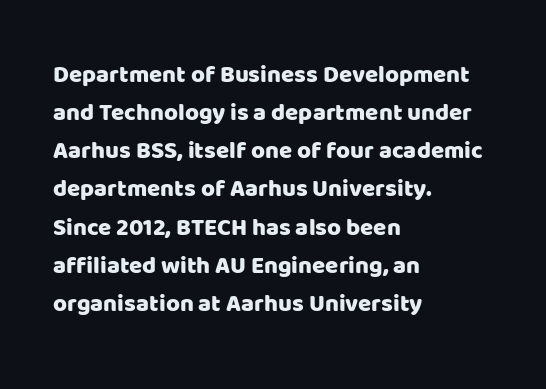
A normal amount of white space separates one row of letters from the next. In terms of letterspacing, this is plain default setting. Quick note: not italic, upright. Only glyphs here, with clear space below each row. Horizontally, the lines are justified to the leading edge only.
